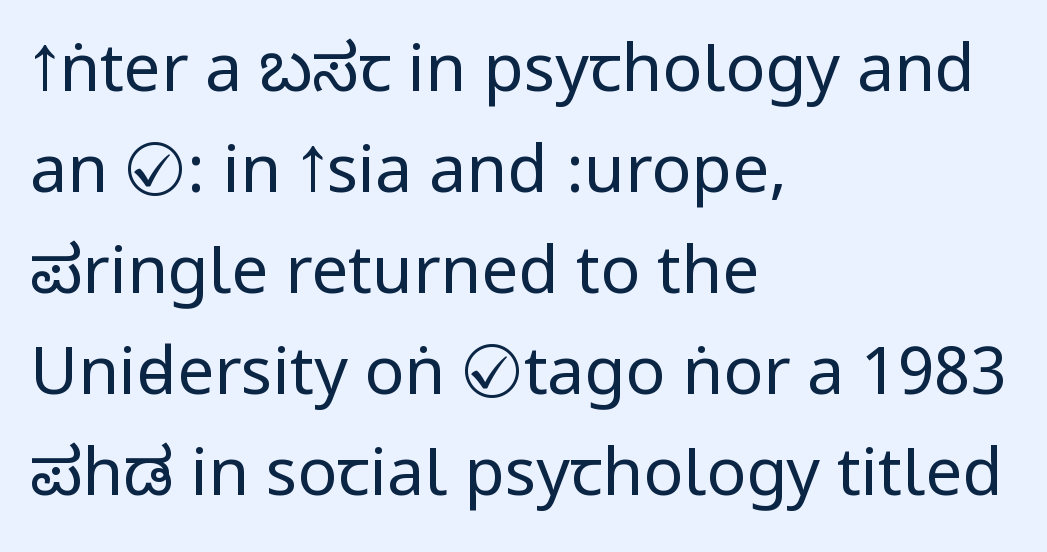
{"serif": "no", "italic": "no", "bold": "no", "weight": "regular", "width": "condensed", "stroke_contrast": "low", "underline": "no", "align": "left", "line_spacing": "normal", "line_spacing_ratio": 1.53, "letter_spacing": "normal", "letter_spacing_em": 0.0, "glyph_px": 66}
